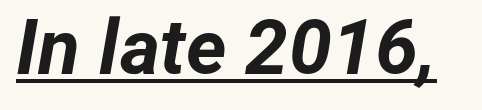
The image shows 77 px bold type, italic (leaning right); set normal letter spacing, underlined; low stroke contrast and a medium x-height.
